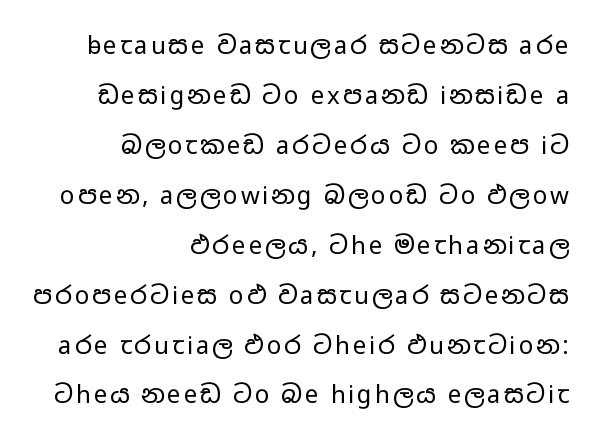
Q: Is the text bold? A: No.
Q: Is the text italic (slanted)? A: No, it is upright.
Q: Is the text underlined? A: No.
Q: How is the paragraph aligned? A: Right-aligned.
Q: Is the spacing between lines tight, normal or loose? A: Loose.
